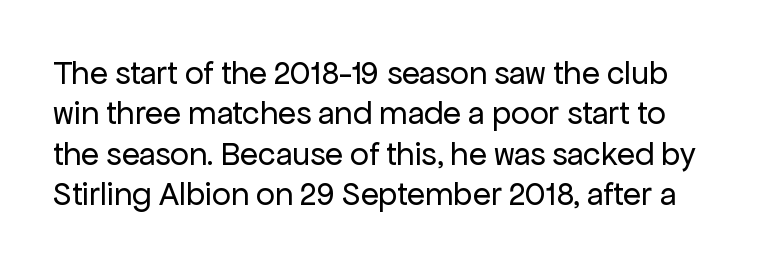
Classification — sans serif. The tracking reads as untouched default to a designer's eye. Every stem runs plumb, perpendicular to the baseline. The passage shown is not underscored anywhere. This reads as an unemphasized weight, regular at the heaviest.
